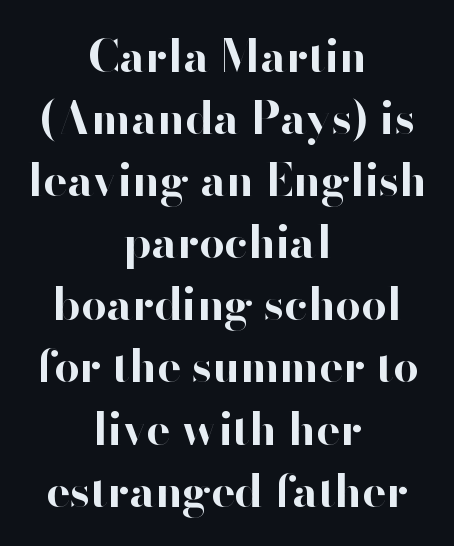
{"serif": "no", "italic": "no", "bold": "yes", "weight": "bold", "width": "normal", "stroke_contrast": "high", "x_height": "small", "monospaced": "no", "underline": "no", "align": "center", "line_spacing": "normal", "line_spacing_ratio": 1.38, "letter_spacing": "normal", "letter_spacing_em": 0.0, "glyph_px": 45}
